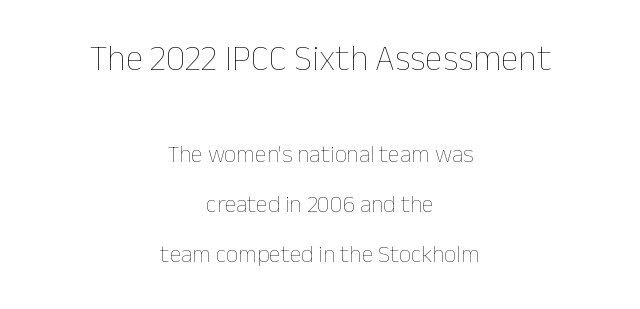
The image shows 36 px thin type, upright; set centered, loose line spacing (2.08x), normal letter spacing, not underlined; the first (top) block is 1.5x larger; low stroke contrast and a medium x-height.
